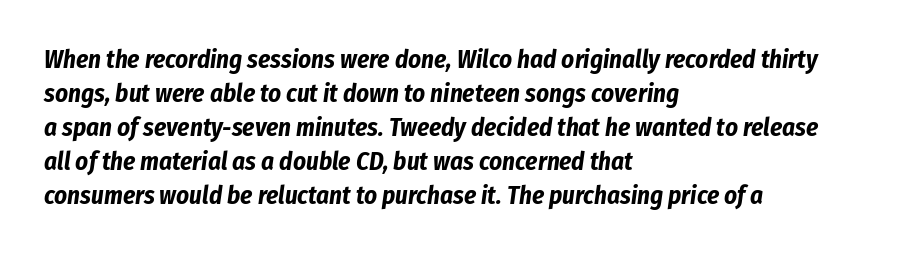
{"italic": "yes", "lean": "right", "slant_degrees": 8, "bold": "yes", "underline": "no", "align": "left", "line_spacing": "normal", "line_spacing_ratio": 1.36, "letter_spacing": "normal", "letter_spacing_em": 0.0, "glyph_px": 25}
